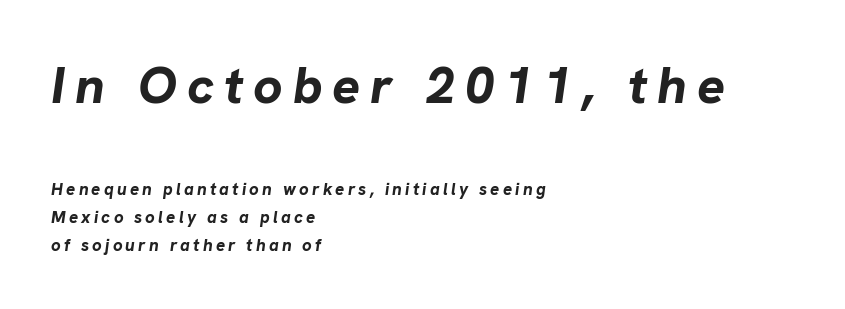
The image shows 52 px bold type, italic (leaning right); set left-aligned, normal line spacing (1.65x), not underlined; the first (top) block is 3.06x larger; low stroke contrast and a medium x-height.
